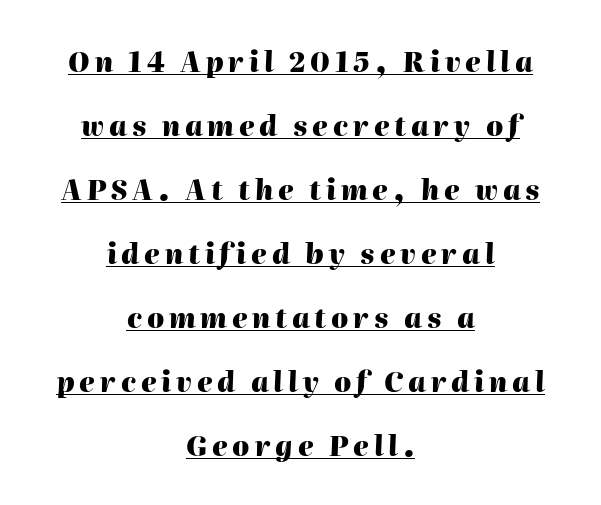
The image shows 27 px bold type, italic (leaning right); set centered, loose line spacing (2.37x), underlined.
